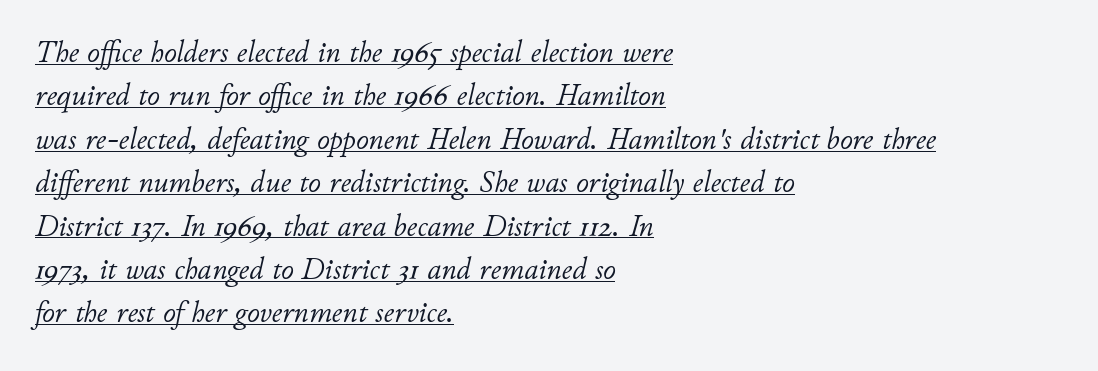
Each line starts at the same left margin while the right side varies. Summary of weight: not heavy and not bold. Varying glyph widths throughout — classic text-font behaviour. Line spacing here is normal. You can tell it's italic because the verticals aren't actually vertical. Somebody hit Ctrl+U on this one — the words are underlined.
